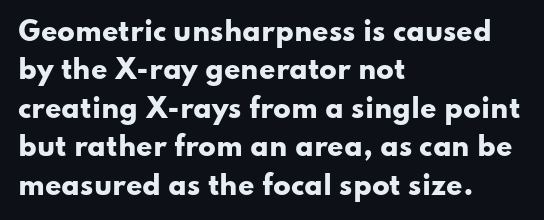
Q: Is the text bold? A: Yes.
Q: Is the text italic (slanted)? A: No, it is upright.
Q: Is the text underlined? A: No.
Q: How is the paragraph aligned? A: Left-aligned.
Q: Is the spacing between letters normal or unusually wide? A: Normal.
Q: Is the spacing between lines tight, normal or loose? A: Normal.
